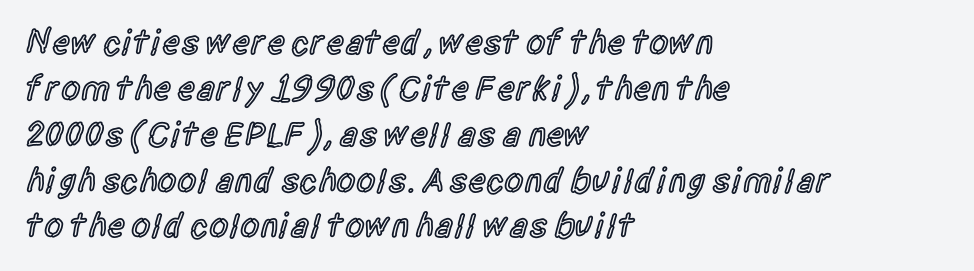
{"serif": "no", "bold": "semi", "weight": "semibold", "width": "condensed", "x_height": "large", "monospaced": "no", "underline": "no", "align": "left", "line_spacing": "normal", "line_spacing_ratio": 1.31, "letter_spacing": "normal", "letter_spacing_em": 0.0, "glyph_px": 35}
